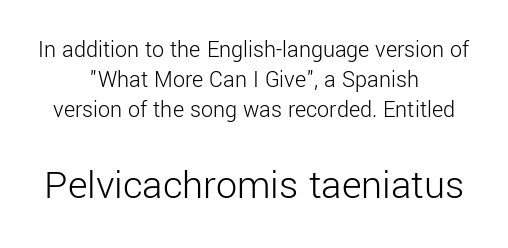
Q: Is the text bold? A: No.
Q: Is the text italic (slanted)? A: No, it is upright.
Q: Is the typeface a serif or a sans-serif typeface? A: Sans-serif.
Q: Is the text underlined? A: No.
Q: How is the paragraph aligned? A: Centered.
Q: Is the spacing between letters normal or unusually wide? A: Normal.
Q: Is the spacing between lines tight, normal or loose? A: Normal.
Q: Which block of text is set in a larger size, the first (top) or the second (bottom)? A: The second (bottom) one.
Q: Width (condensed, normal, or wide)? A: Normal.
Q: Stroke contrast? A: Low.
Q: x-height? A: Medium.
Q: Monospaced? A: No.
